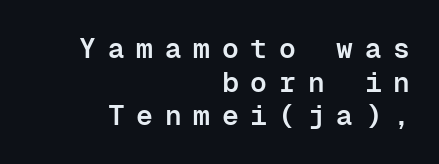
Line ends are locked; line starts wander. Monospaced: the letters line up in strict vertical columns. The baseline area is clear. Between one letter and the next there's a generous, obvious gap. The letters stand upright; this is a roman face.
